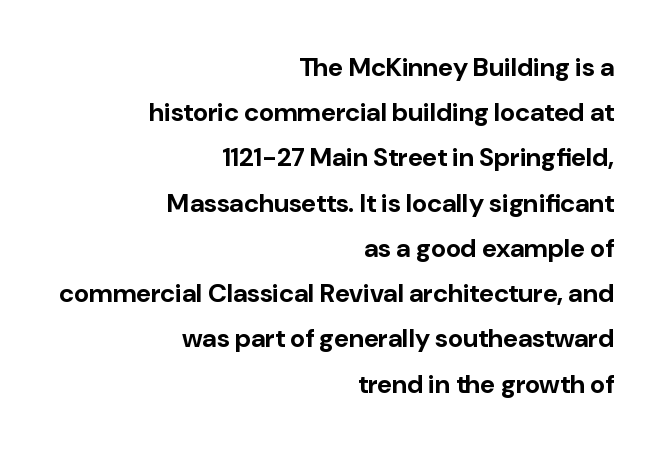
The image shows 26 px bold type, upright; set right-aligned, line spacing 1.74x, normal letter spacing, not underlined.
